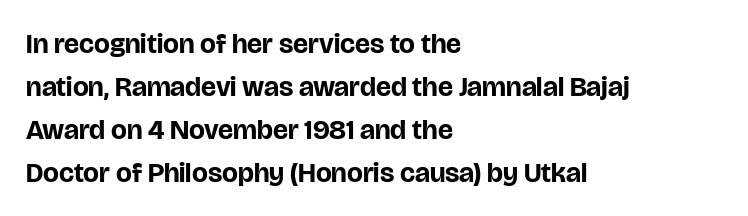
The image shows 28 px bold sans-serif type, upright; set left-aligned, normal line spacing (1.53x), normal letter spacing, not underlined; low stroke contrast and a large x-height.
